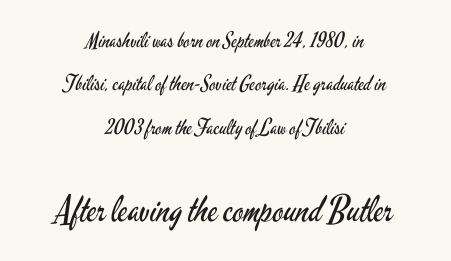
The image shows 36 px regular-weight, condensed sans-serif type; set centered, loose line spacing (2.07x), normal letter spacing, not underlined; the second (bottom) block is 1.71x larger; low stroke contrast and a small x-height.
